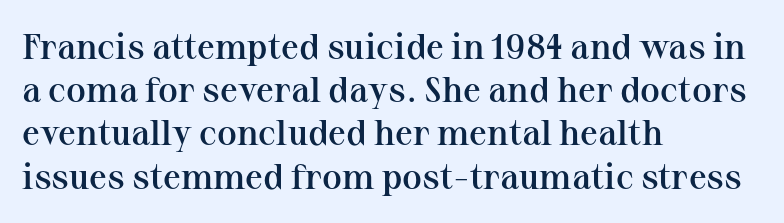
{"serif": "yes", "italic": "no", "bold": "semi", "weight": "semibold", "width": "normal", "stroke_contrast": "medium", "x_height": "medium", "monospaced": "no", "underline": "no", "align": "left", "line_spacing_ratio": 1.2, "letter_spacing": "normal", "letter_spacing_em": 0.0, "glyph_px": 36}
